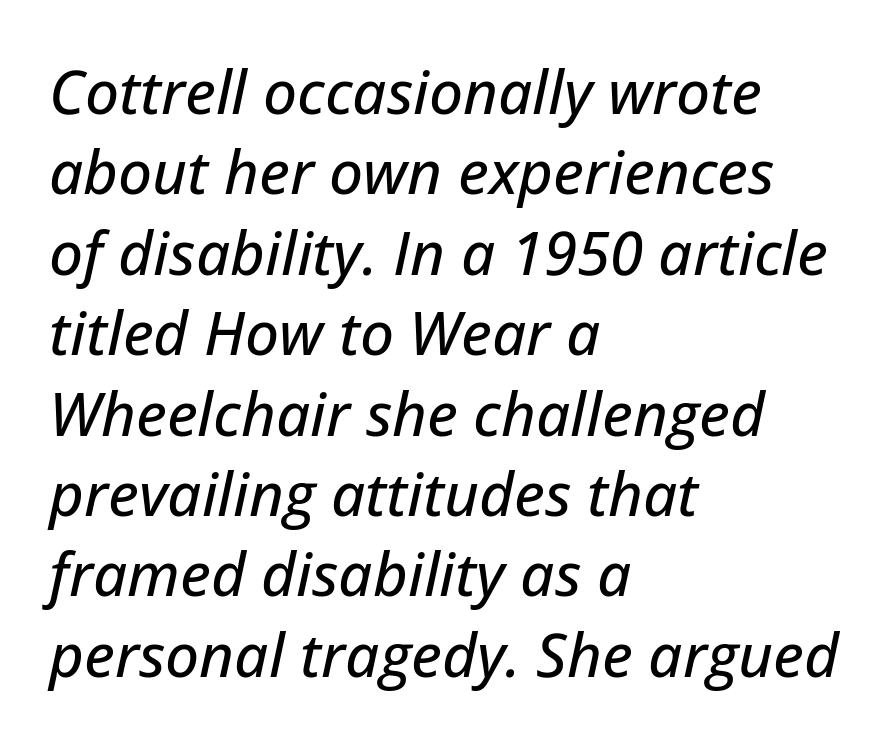
{"italic": "yes", "lean": "right", "slant_degrees": 12, "width": "normal", "stroke_contrast": "low", "x_height": "medium", "monospaced": "no", "underline": "no", "align": "left", "line_spacing": "normal", "line_spacing_ratio": 1.34, "letter_spacing": "normal", "letter_spacing_em": 0.0, "glyph_px": 60}
